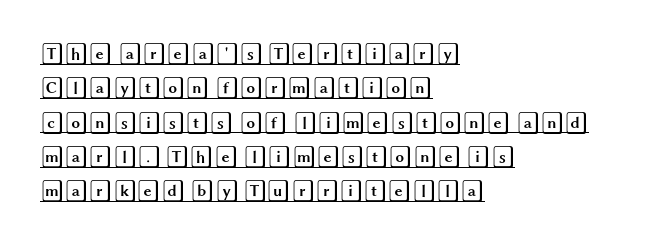
{"italic": "no", "underline": "yes", "align": "left", "line_spacing": "normal", "line_spacing_ratio": 1.56, "letter_spacing": "normal", "letter_spacing_em": 0.0, "glyph_px": 22}
